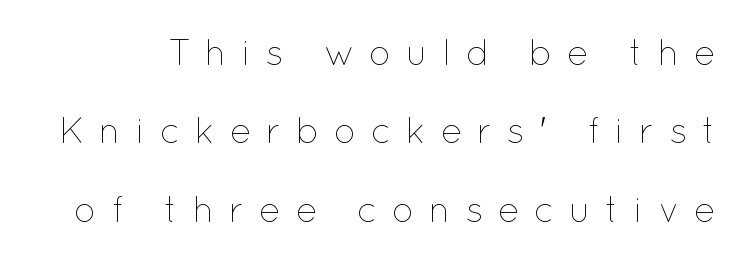
{"italic": "no", "bold": "no", "weight": "thin", "width": "normal", "stroke_contrast": "low", "x_height": "medium", "monospaced": "no", "underline": "no", "line_spacing": "loose", "line_spacing_ratio": 2.18, "letter_spacing": "wide", "letter_spacing_em": 0.4, "glyph_px": 36}
